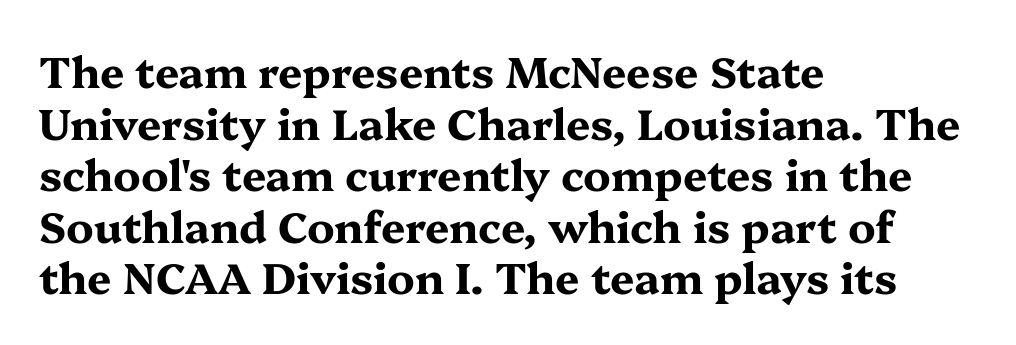
{"serif": "yes", "italic": "no", "bold": "yes", "weight": "bold", "width": "wide", "stroke_contrast": "medium", "x_height": "medium", "monospaced": "no", "underline": "no", "align": "left", "line_spacing_ratio": 1.2, "letter_spacing": "normal", "letter_spacing_em": 0.0, "glyph_px": 43}
